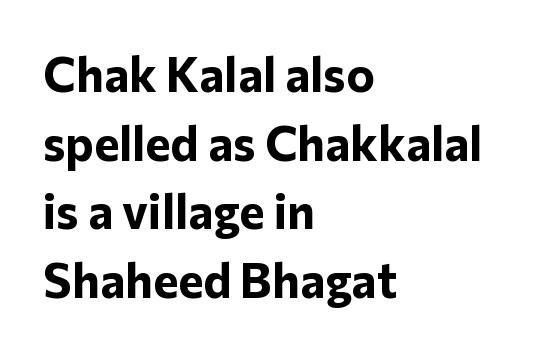
{"serif": "no", "italic": "no", "bold": "yes", "weight": "bold", "width": "normal", "stroke_contrast": "low", "x_height": "medium", "monospaced": "no", "underline": "no", "align": "left", "line_spacing": "normal", "line_spacing_ratio": 1.43, "letter_spacing": "normal", "letter_spacing_em": 0.0, "glyph_px": 48}
